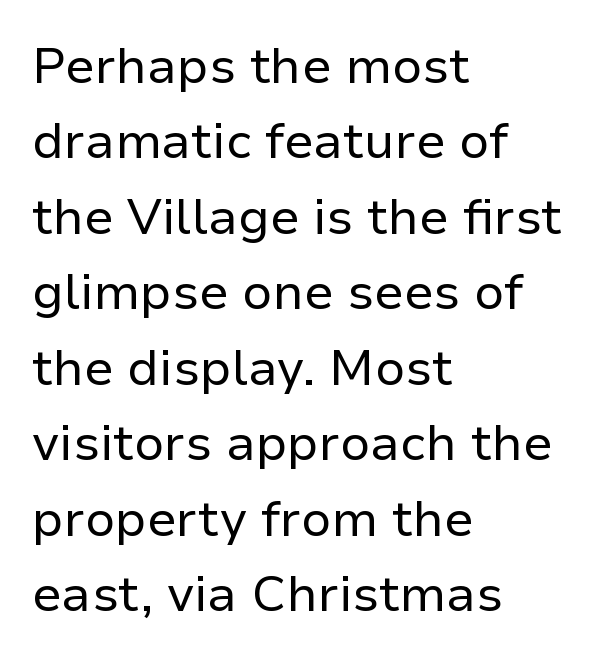
The type family on display is of the sans-serif kind. Quick note: underline off. Here the designer chose a conventional face with non-uniform glyph widths. Weight: not bold — regular or lighter. A typesetter would call this leading conventional body-copy spacing. A student would call this left alignment; a typographer would say flush left, rag right.
